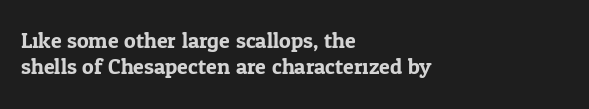
Q: Is the text italic (slanted)? A: No, it is upright.
Q: Is the text underlined? A: No.
Q: How is the paragraph aligned? A: Left-aligned.
Q: Is the spacing between letters normal or unusually wide? A: Normal.
